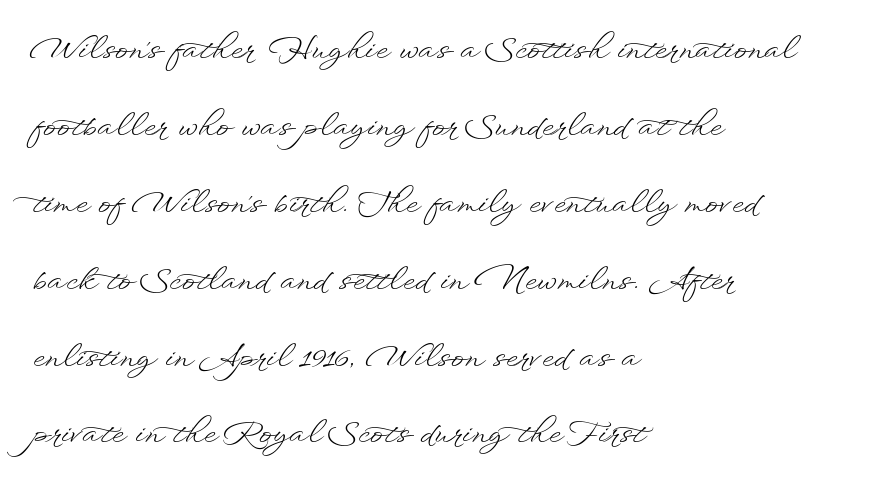
{"bold": "no", "weight": "light", "width": "wide", "stroke_contrast": "low", "x_height": "small", "monospaced": "no", "underline": "no", "align": "left", "line_spacing": "loose", "line_spacing_ratio": 2.48, "letter_spacing": "normal", "letter_spacing_em": 0.0, "glyph_px": 31}
